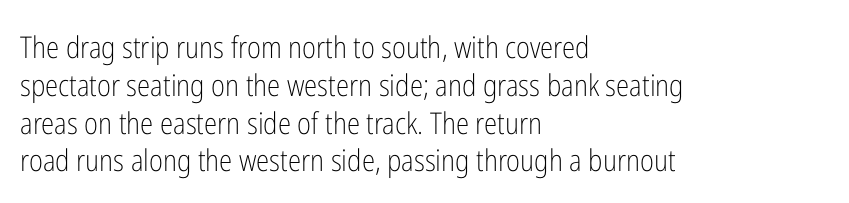
{"serif": "no", "italic": "no", "bold": "no", "weight": "light", "width": "condensed", "stroke_contrast": "low", "x_height": "medium", "monospaced": "no", "underline": "no", "align": "left", "line_spacing": "normal", "line_spacing_ratio": 1.26, "letter_spacing": "normal", "letter_spacing_em": 0.0, "glyph_px": 30}
